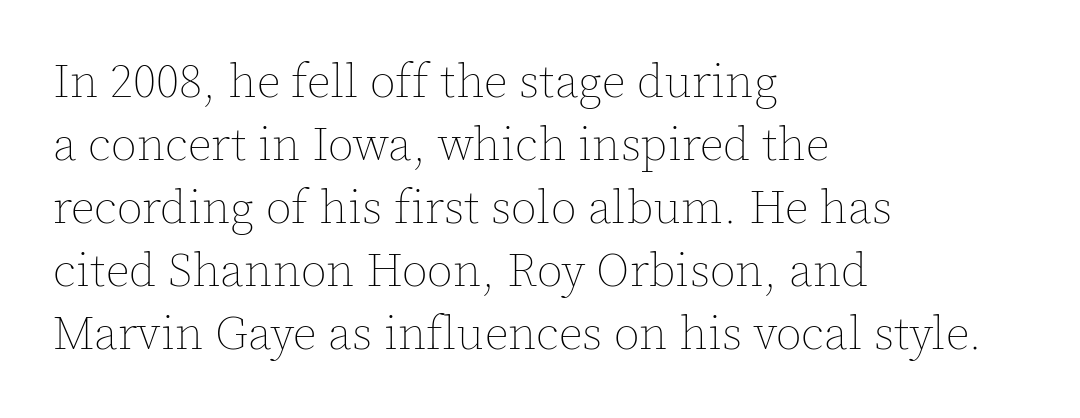
Q: Is the text bold? A: No.
Q: Is the text italic (slanted)? A: No, it is upright.
Q: Is the text underlined? A: No.
Q: How is the paragraph aligned? A: Left-aligned.
Q: Is the spacing between letters normal or unusually wide? A: Normal.
Q: Is the spacing between lines tight, normal or loose? A: Normal.
Q: Width (condensed, normal, or wide)? A: Normal.
Q: x-height? A: Medium.
Q: Monospaced? A: No.
